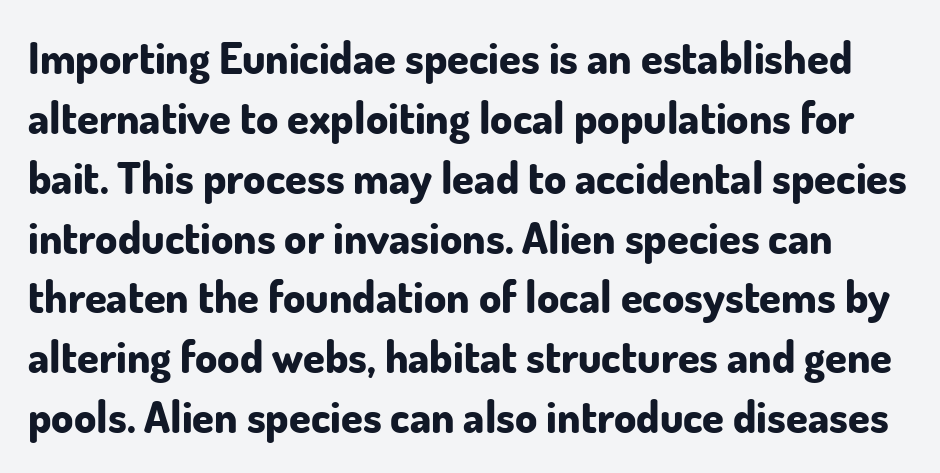
You could not count columns in this text — the font is proportionally spaced. The space beneath each line is pristine and unruled. The gaps between neighbouring characters are ordinary and unremarkable. You can tell it's not italic because the verticals are truly vertical. The sample has been set heavy, in full bold. I'd call this a sans setting — the letters go barefoot.
